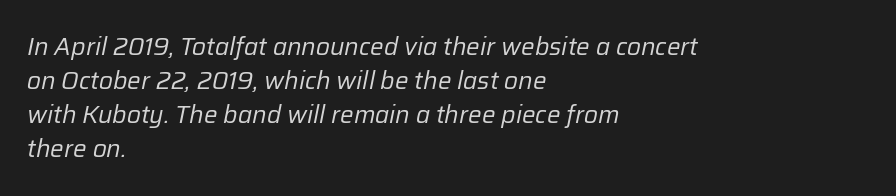
Q: Is the text bold? A: No.
Q: Is the text italic (slanted)? A: Yes, it leans right by about 12 degrees.
Q: Is the text underlined? A: No.
Q: How is the paragraph aligned? A: Left-aligned.
Q: Is the spacing between letters normal or unusually wide? A: Normal.
Q: Is the spacing between lines tight, normal or loose? A: Normal.
